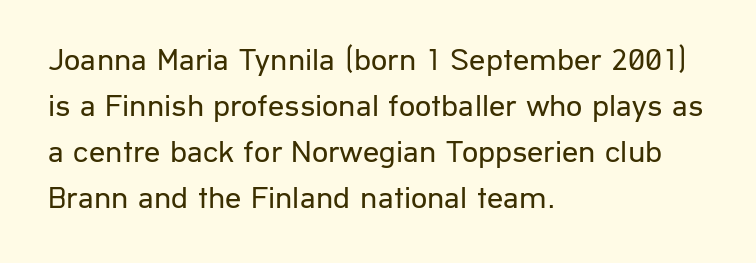
The image shows 32 px regular-weight sans-serif type, upright; set left-aligned, normal line spacing (1.44x), normal letter spacing, not underlined; low stroke contrast and a medium x-height.
